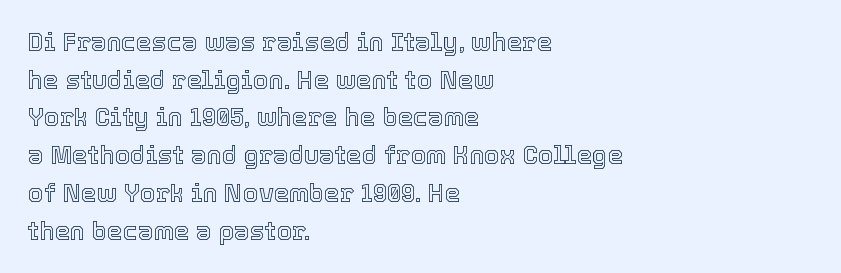
The image shows 25 px text type, upright; set left-aligned, normal line spacing (1.51x), normal letter spacing, not underlined.
